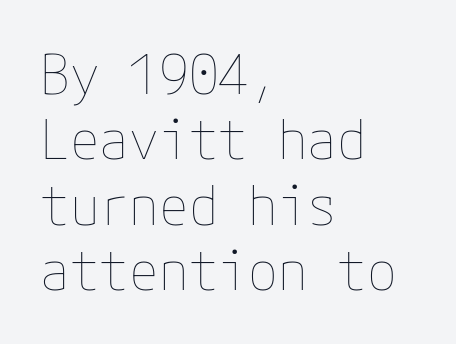
Q: Is the text bold? A: No.
Q: Is the text italic (slanted)? A: No, it is upright.
Q: Is the text underlined? A: No.
Q: How is the paragraph aligned? A: Left-aligned.
Q: Is the spacing between letters normal or unusually wide? A: Normal.
Q: Width (condensed, normal, or wide)? A: Normal.
Q: Stroke contrast? A: Low.
Q: x-height? A: Medium.
